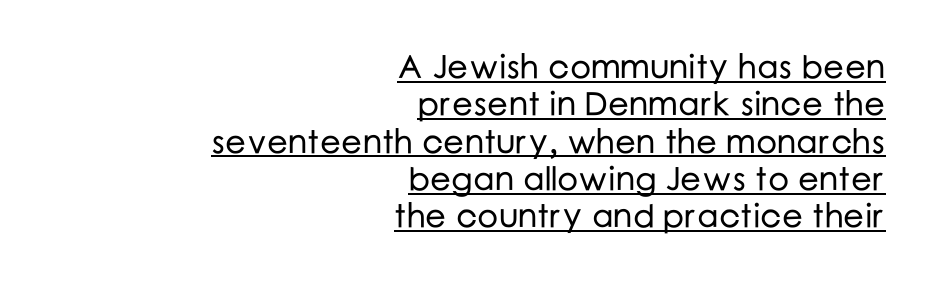
{"serif": "no", "italic": "no", "width": "normal", "stroke_contrast": "low", "x_height": "medium", "monospaced": "no", "underline": "yes", "align": "right", "line_spacing": "tight", "line_spacing_ratio": 1.13, "letter_spacing": "normal", "letter_spacing_em": 0.0, "glyph_px": 33}
